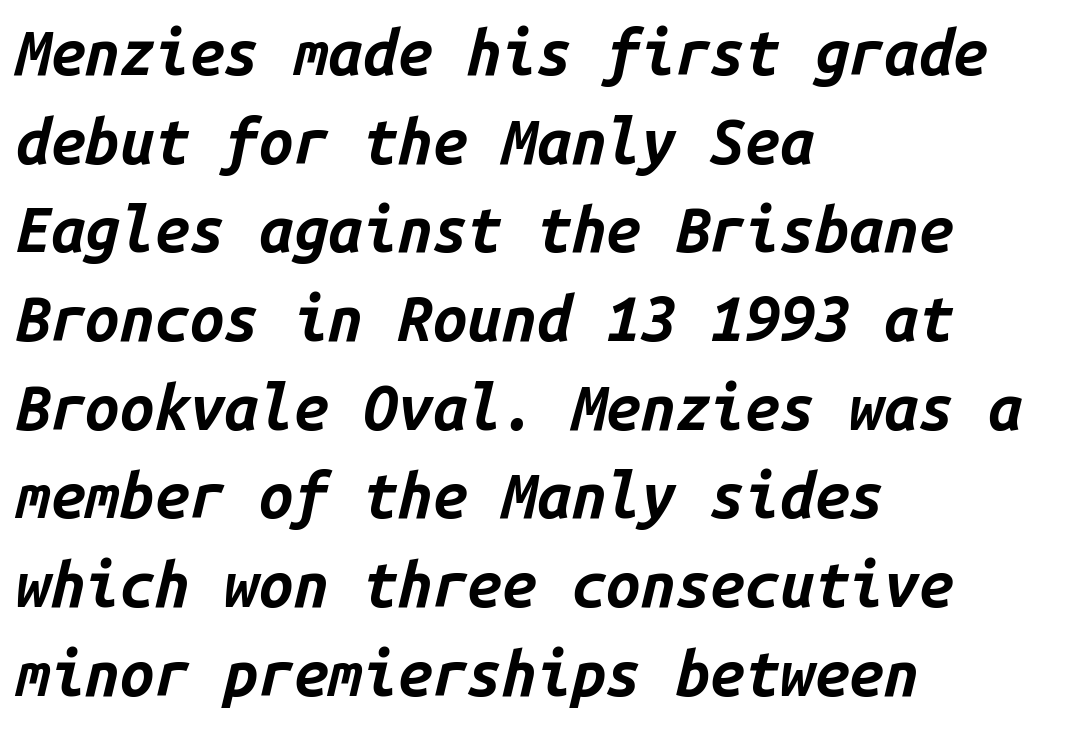
Q: Is the text bold? A: Yes.
Q: Is the text italic (slanted)? A: Yes, it leans right by about 14 degrees.
Q: Is the text underlined? A: No.
Q: How is the paragraph aligned? A: Left-aligned.
Q: Is the spacing between letters normal or unusually wide? A: Normal.
Q: Is the spacing between lines tight, normal or loose? A: Normal.
Q: Width (condensed, normal, or wide)? A: Normal.
Q: Stroke contrast? A: Low.
Q: x-height? A: Medium.
Q: Monospaced? A: Yes.
